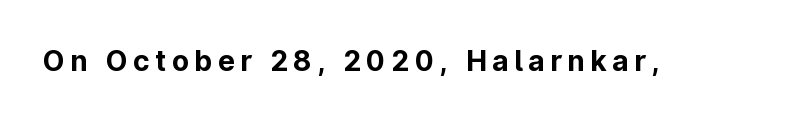
Each word looks stretched out because of the extra space between its letters. The letters stand straight up with perfectly vertical stems. The rendering shows plain stroke endings on the letterforms — a sans-serif design. What weight is shown? A full bold with thick strokes. No word sits above an underline.
